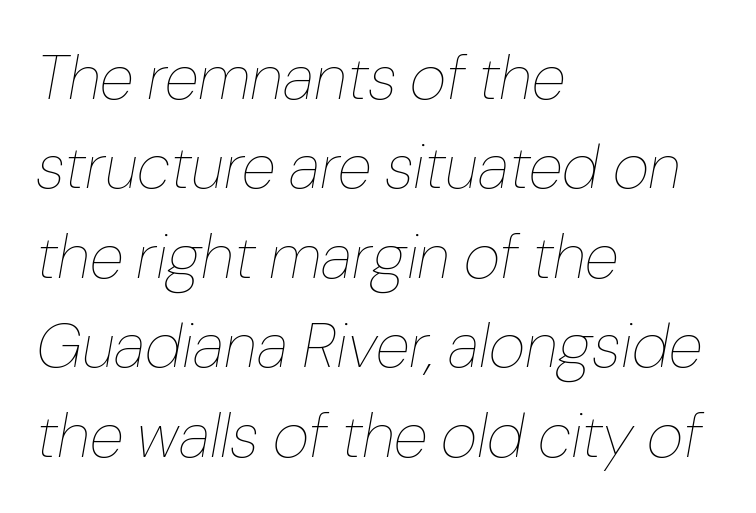
Q: Is the text bold? A: No.
Q: Is the text italic (slanted)? A: Yes, it leans right by about 10 degrees.
Q: Is the text underlined? A: No.
Q: How is the paragraph aligned? A: Left-aligned.
Q: Is the spacing between letters normal or unusually wide? A: Normal.
Q: Is the spacing between lines tight, normal or loose? A: Normal.
Q: Width (condensed, normal, or wide)? A: Normal.
Q: Stroke contrast? A: Low.
Q: x-height? A: Medium.
Q: Monospaced? A: No.
